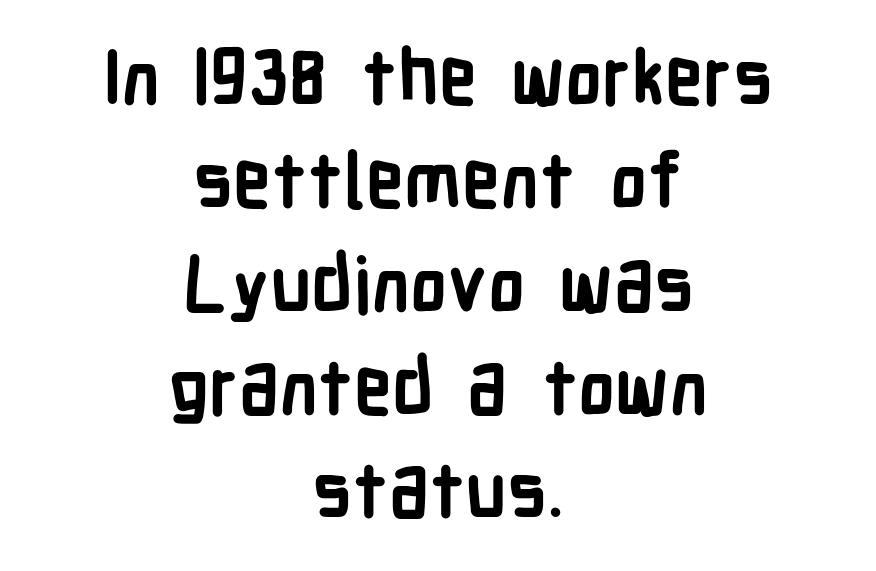
{"serif": "no", "italic": "no", "bold": "yes", "weight": "semibold", "width": "condensed", "stroke_contrast": "low", "x_height": "medium", "monospaced": "no", "underline": "no", "align": "center", "line_spacing": "normal", "line_spacing_ratio": 1.36, "letter_spacing": "normal", "letter_spacing_em": 0.0, "glyph_px": 76}
